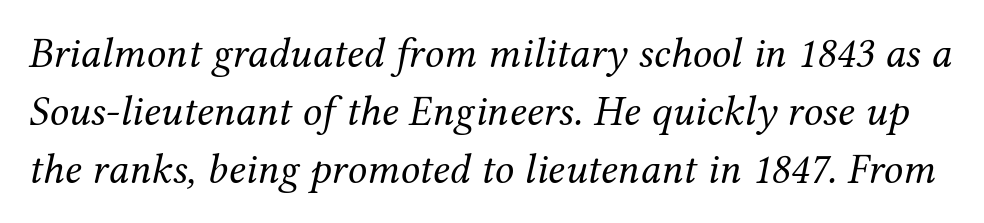
{"serif": "yes", "italic": "yes", "lean": "right", "slant_degrees": 12, "bold": "no", "weight": "regular", "width": "normal", "stroke_contrast": "medium", "x_height": "medium", "monospaced": "no", "underline": "no", "line_spacing": "normal", "line_spacing_ratio": 1.35, "letter_spacing": "normal", "letter_spacing_em": 0.0, "glyph_px": 43}
